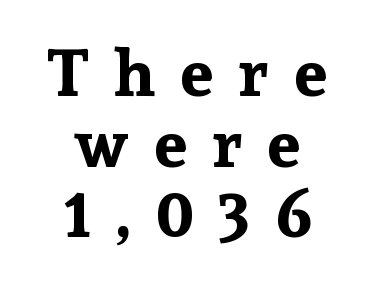
Q: Is the text bold? A: Yes.
Q: Is the text italic (slanted)? A: No, it is upright.
Q: Is the typeface a serif or a sans-serif typeface? A: Serif.
Q: Is the text underlined? A: No.
Q: How is the paragraph aligned? A: Centered.
Q: Is the spacing between letters normal or unusually wide? A: Unusually wide.
Q: Is the spacing between lines tight, normal or loose? A: Tight.
Q: Width (condensed, normal, or wide)? A: Normal.
Q: Stroke contrast? A: Low.
Q: x-height? A: Medium.
Q: Monospaced? A: No.
